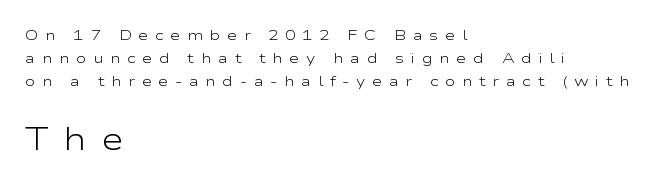
The image shows 31 px light, wide sans-serif type, upright; set left-aligned, normal line spacing (1.63x), unusually wide letter spacing (+0.47 em), not underlined; the second (bottom) block is 2.21x larger; low stroke contrast and a medium x-height.
